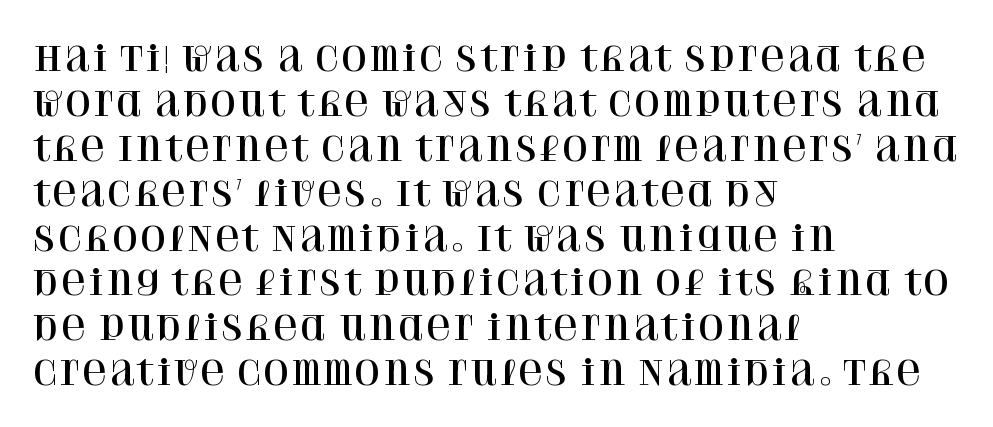
Look at the tracking — it's just the regular setting, nothing added. Little horizontal feet cap the strokes, marking this as serif type. The baseline area is clear. Vertically, the passage feels balanced, rows spaced as you'd expect.
